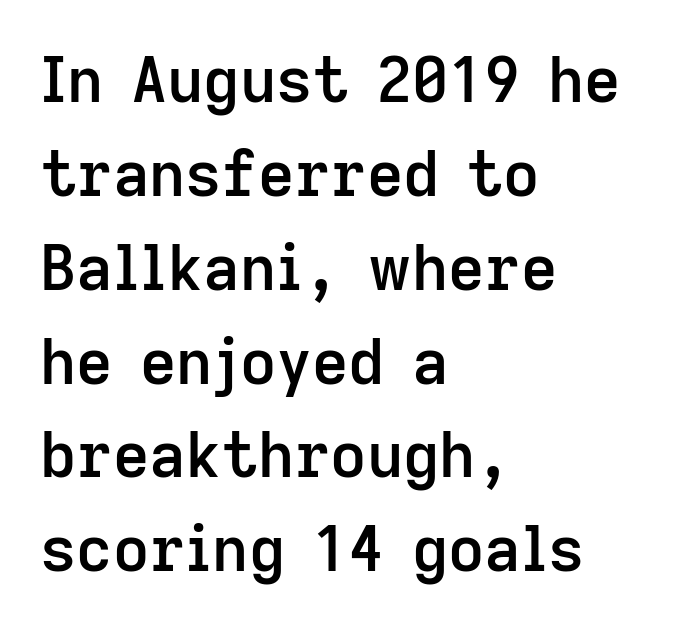
Q: Is the text bold? A: Semi-bold.
Q: Is the text italic (slanted)? A: No, it is upright.
Q: Is the typeface a serif or a sans-serif typeface? A: Sans-serif.
Q: Is the text underlined? A: No.
Q: How is the paragraph aligned? A: Left-aligned.
Q: Is the spacing between letters normal or unusually wide? A: Normal.
Q: Is the spacing between lines tight, normal or loose? A: Normal.
Q: Width (condensed, normal, or wide)? A: Normal.
Q: Stroke contrast? A: Low.
Q: x-height? A: Medium.
Q: Monospaced? A: No.
